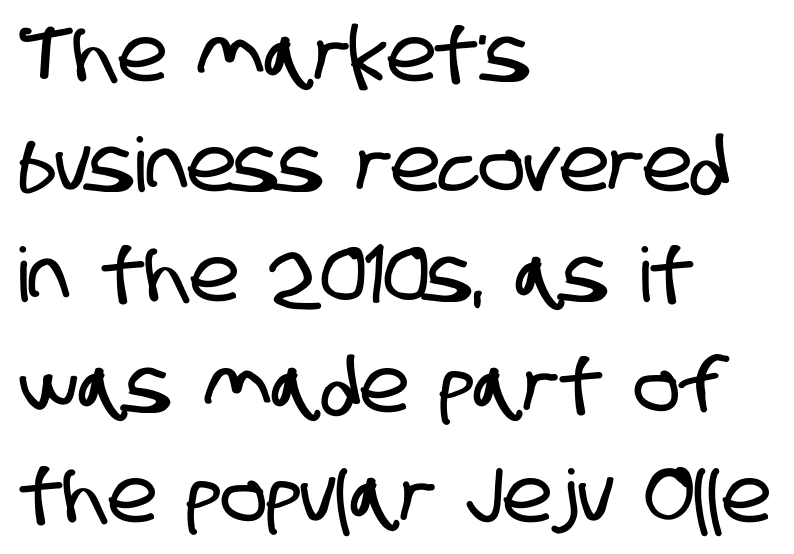
The image shows 75 px condensed sans-serif type; set left-aligned, normal line spacing (1.47x), normal letter spacing, not underlined; low stroke contrast and a large x-height.
